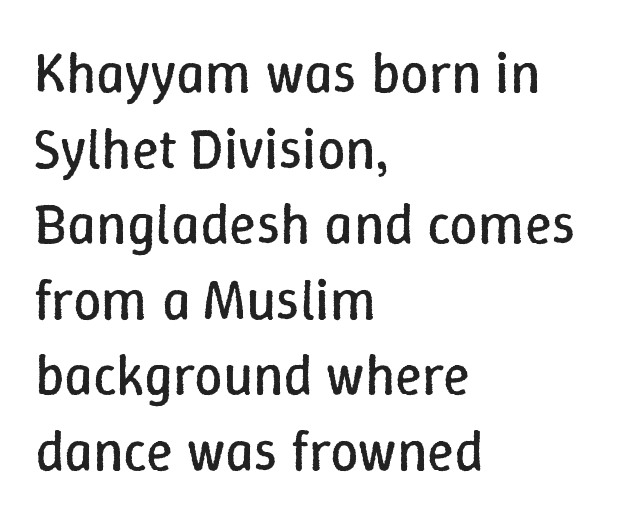
{"italic": "no", "bold": "no", "weight": "regular", "width": "normal", "stroke_contrast": "low", "x_height": "medium", "monospaced": "no", "underline": "no", "align": "left", "line_spacing": "normal", "line_spacing_ratio": 1.35, "letter_spacing": "normal", "letter_spacing_em": 0.0, "glyph_px": 56}
